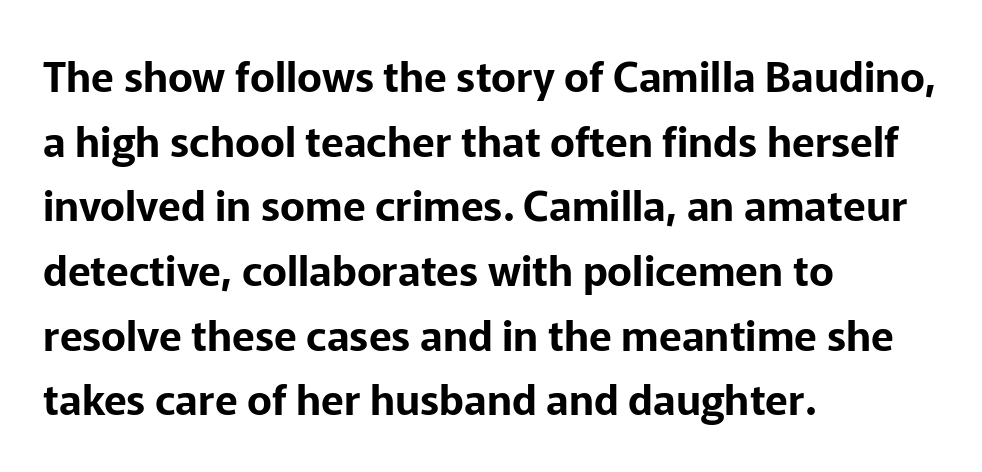
Q: Is the text italic (slanted)? A: No, it is upright.
Q: Is the typeface a serif or a sans-serif typeface? A: Sans-serif.
Q: Is the text underlined? A: No.
Q: How is the paragraph aligned? A: Left-aligned.
Q: Is the spacing between letters normal or unusually wide? A: Normal.
Q: Is the spacing between lines tight, normal or loose? A: Normal.
Q: Width (condensed, normal, or wide)? A: Normal.
Q: Stroke contrast? A: Low.
Q: x-height? A: Medium.
Q: Monospaced? A: No.
